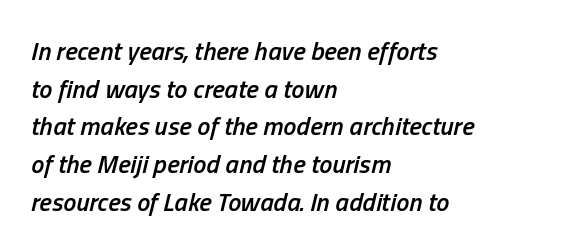
The image shows 26 px text type, italic (leaning right); set left-aligned, normal line spacing (1.45x), normal letter spacing, not underlined.
